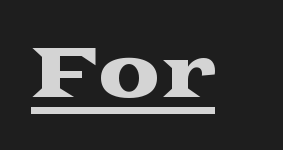
Q: Is the text italic (slanted)? A: No, it is upright.
Q: Is the typeface a serif or a sans-serif typeface? A: Serif.
Q: Is the text underlined? A: Yes.
Q: Is the spacing between letters normal or unusually wide? A: Normal.
Q: Width (condensed, normal, or wide)? A: Wide.
Q: Stroke contrast? A: Medium.
Q: x-height? A: Medium.
Q: Monospaced? A: No.
